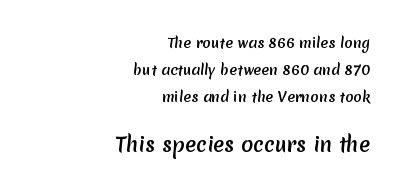
Leading is clearly above the norm, producing a sparse column. The letterforms sit shoulder to shoulder at normal distance. The lines are quadded right. The rendering enlarges the type as you move from the upper chunk to the lower. The space directly below the letters is spotless.
